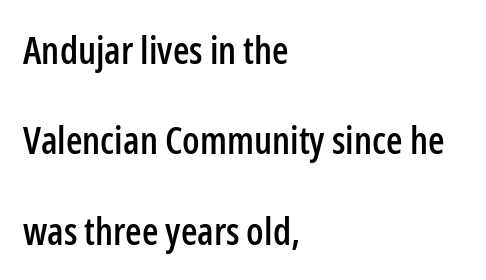
Decoration check: the copy has no underline. Interline gaps are noticeably wide in this sample. Horizontal alignment here is leftward, the default for most running prose. Look at the bottom of the vertical strokes: they stop flat, with no serifs. These lines are rendered in a variable-pitch font. Characters remain perfectly vertical along every line.
